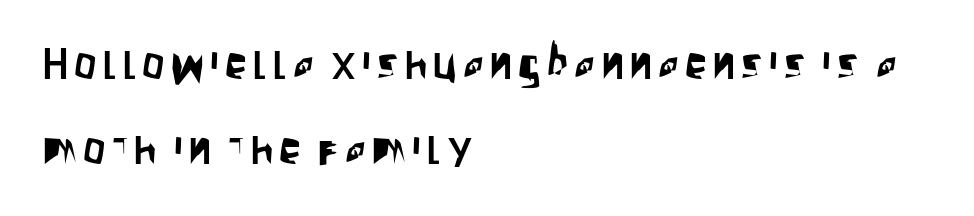
The image shows 44 px condensed sans-serif type, upright; set left-aligned, loose line spacing (1.93x), not underlined; low stroke contrast and a large x-height.
